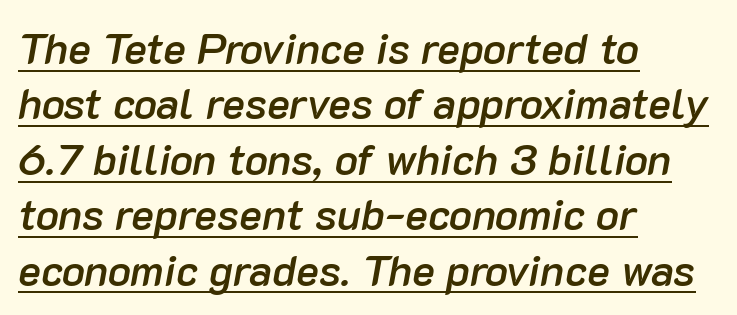
{"italic": "yes", "lean": "right", "slant_degrees": 10, "bold": "semi", "weight": "semibold", "width": "normal", "stroke_contrast": "low", "x_height": "medium", "monospaced": "no", "underline": "yes", "align": "left", "line_spacing": "normal", "line_spacing_ratio": 1.29, "letter_spacing": "normal", "letter_spacing_em": 0.0, "glyph_px": 43}
